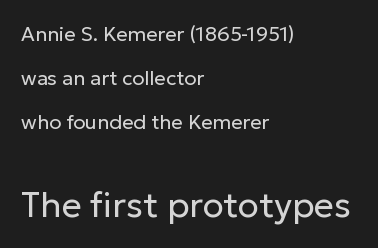
Are there feet on the stems? There aren't — it's a sans. Descenders are the only things crossing below the line. The vertical gap from one line to the next is large. Does the lettering tilt? It doesn't — this is upright.
